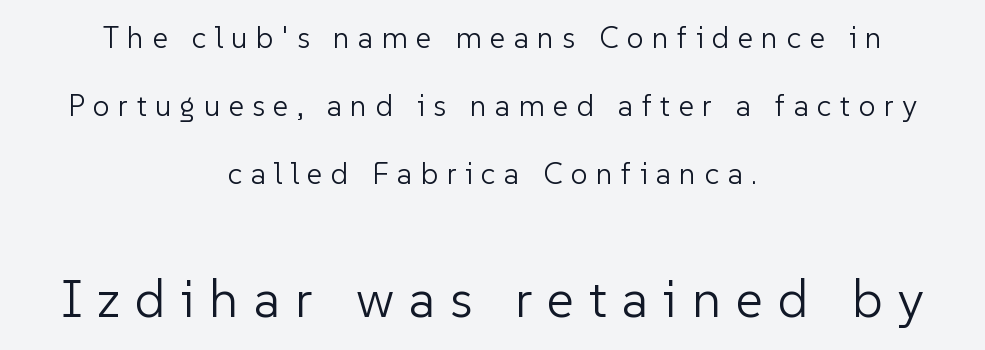
The image shows 53 px light sans-serif type, upright; set centered, loose line spacing (2.27x), unusually wide letter spacing (+0.28 em), not underlined; the second (bottom) block is 1.77x larger; low stroke contrast and a medium x-height.
